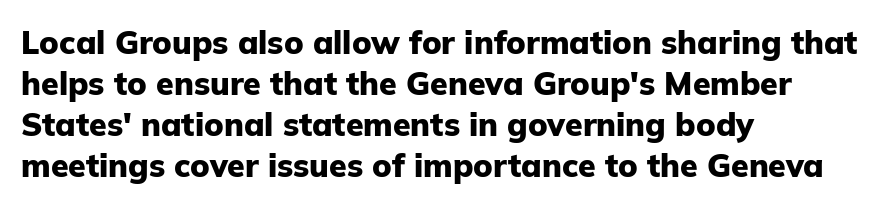
{"serif": "no", "italic": "no", "bold": "yes", "weight": "heavy", "width": "normal", "stroke_contrast": "low", "x_height": "medium", "monospaced": "no", "underline": "no", "align": "left", "line_spacing": "normal", "line_spacing_ratio": 1.28, "letter_spacing": "normal", "letter_spacing_em": 0.0, "glyph_px": 32}
